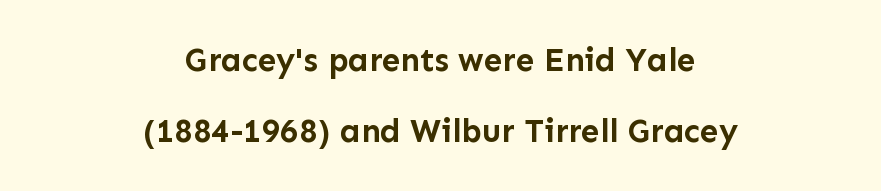
The image shows 33 px semibold sans-serif type, upright; set centered, loose line spacing (2.14x), normal letter spacing, not underlined; low stroke contrast and a medium x-height.
